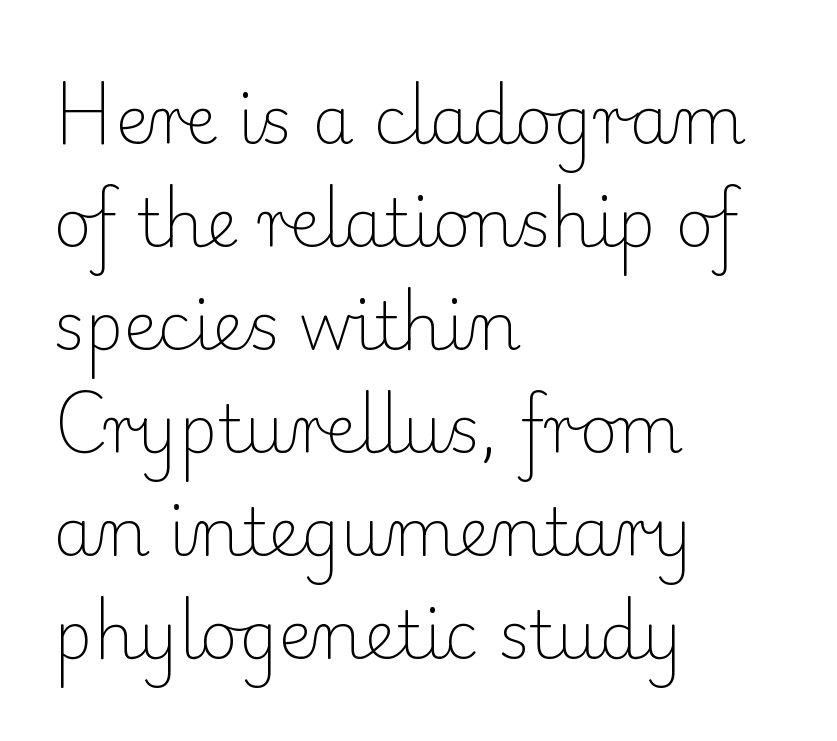
{"serif": "yes", "italic": "no", "bold": "no", "weight": "light", "width": "normal", "stroke_contrast": "low", "x_height": "small", "monospaced": "no", "underline": "no", "align": "left", "line_spacing": "normal", "line_spacing_ratio": 1.56, "letter_spacing": "normal", "letter_spacing_em": 0.0, "glyph_px": 66}
